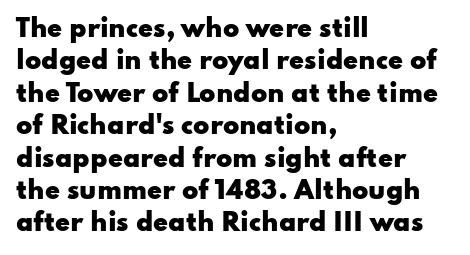
The image shows 24 px bold type, upright; set left-aligned, normal line spacing (1.35x), normal letter spacing, not underlined.
